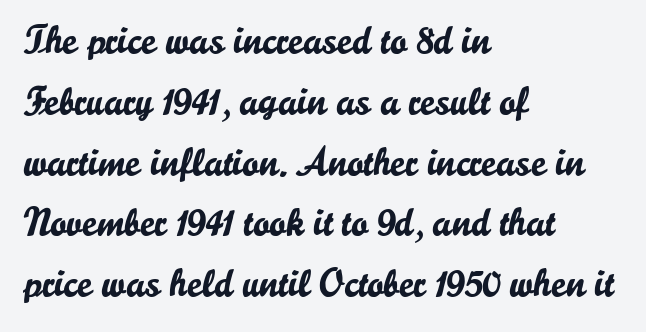
The image shows 40 px sans-serif type; set left-aligned, normal line spacing (1.52x), normal letter spacing, not underlined; low stroke contrast and a small x-height.
